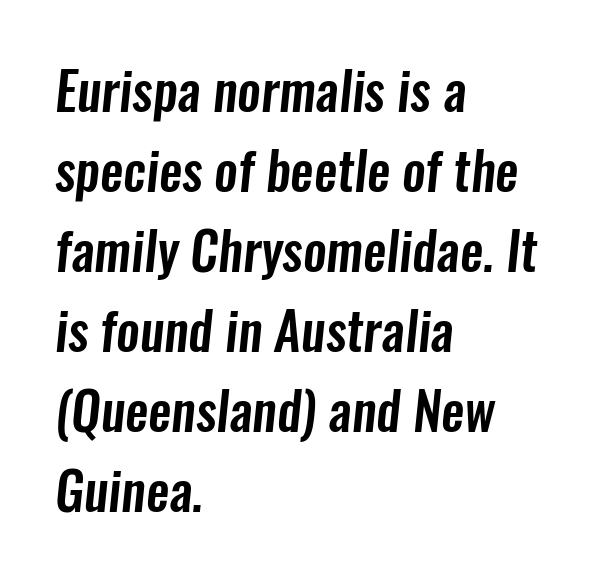
The image shows 52 px condensed sans-serif type; set left-aligned, normal line spacing (1.54x), normal letter spacing, not underlined; low stroke contrast and a medium x-height.
